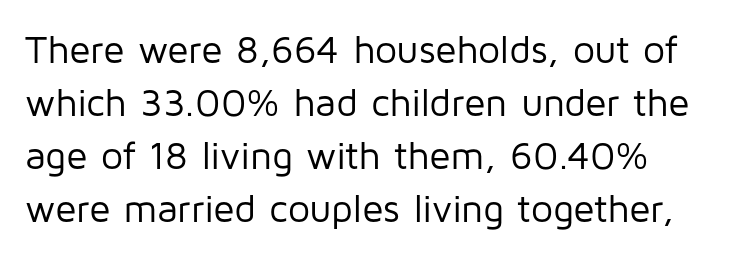
{"serif": "no", "italic": "no", "bold": "no", "weight": "regular", "width": "normal", "stroke_contrast": "low", "x_height": "medium", "monospaced": "no", "underline": "no", "align": "left", "line_spacing": "normal", "line_spacing_ratio": 1.36, "letter_spacing": "normal", "letter_spacing_em": 0.0, "glyph_px": 39}
